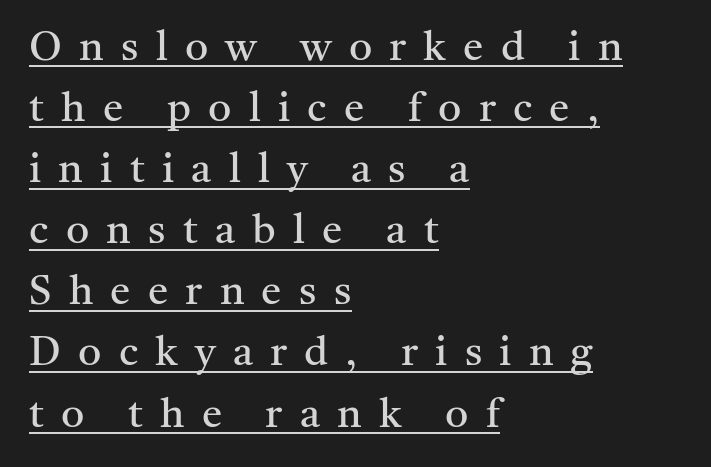
Q: Is the text bold? A: No.
Q: Is the text italic (slanted)? A: No, it is upright.
Q: Is the typeface a serif or a sans-serif typeface? A: Serif.
Q: Is the text underlined? A: Yes.
Q: How is the paragraph aligned? A: Left-aligned.
Q: Is the spacing between letters normal or unusually wide? A: Unusually wide.
Q: Is the spacing between lines tight, normal or loose? A: Normal.
Q: Width (condensed, normal, or wide)? A: Normal.
Q: Stroke contrast? A: Medium.
Q: x-height? A: Medium.
Q: Monospaced? A: No.
